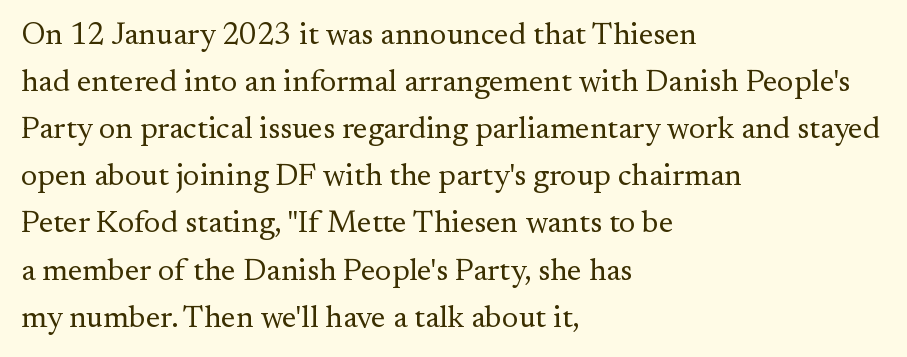
The image shows 31 px regular-weight serif type, upright; set left-aligned, normal line spacing (1.52x), normal letter spacing, not underlined; medium stroke contrast and a small x-height.
